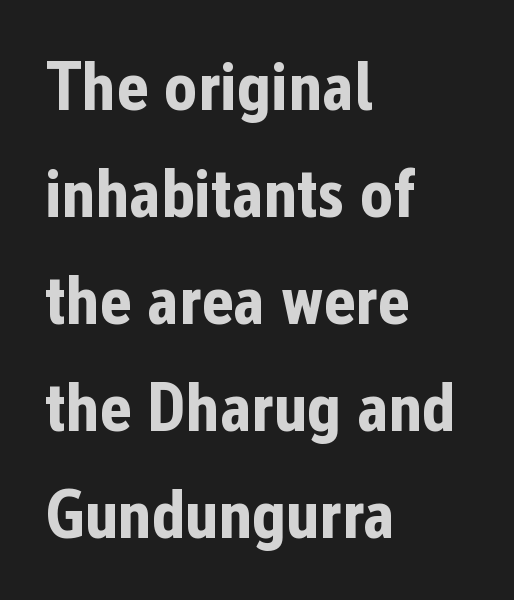
{"serif": "no", "italic": "no", "bold": "yes", "weight": "bold", "width": "condensed", "stroke_contrast": "low", "x_height": "medium", "monospaced": "no", "underline": "no", "align": "left", "line_spacing": "normal", "line_spacing_ratio": 1.55, "letter_spacing": "normal", "letter_spacing_em": 0.0, "glyph_px": 69}
